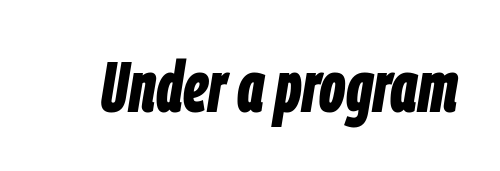
{"italic": "yes", "lean": "right", "slant_degrees": 9, "bold": "yes", "weight": "bold", "width": "condensed", "stroke_contrast": "low", "x_height": "large", "monospaced": "no", "underline": "no", "letter_spacing": "normal", "letter_spacing_em": 0.0, "glyph_px": 72}
